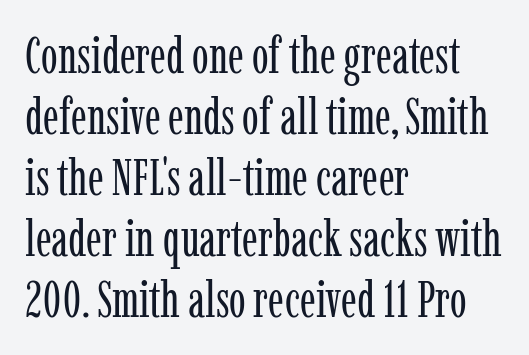
Teacher's note: observe the even left margin — that is flush-left alignment. Do the letters lean? They stand straight. Between one letter and the next there's only the usual sliver of space. The area under the type is left untouched.
